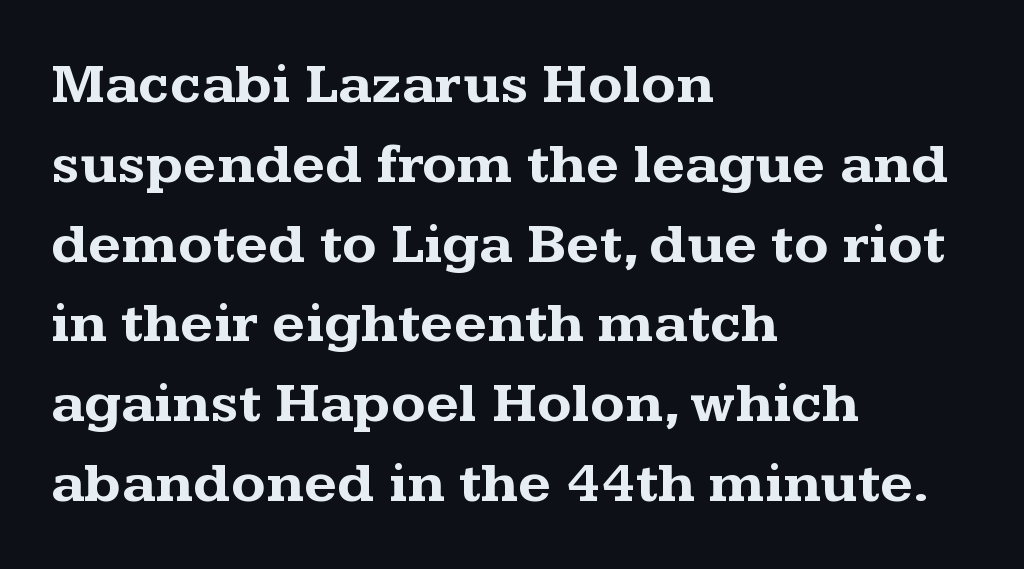
Q: Is the text bold? A: Yes.
Q: Is the text italic (slanted)? A: No, it is upright.
Q: Is the typeface a serif or a sans-serif typeface? A: Serif.
Q: Is the text underlined? A: No.
Q: How is the paragraph aligned? A: Left-aligned.
Q: Is the spacing between letters normal or unusually wide? A: Normal.
Q: Is the spacing between lines tight, normal or loose? A: Normal.
Q: Width (condensed, normal, or wide)? A: Wide.
Q: Stroke contrast? A: Medium.
Q: x-height? A: Medium.
Q: Monospaced? A: No.
